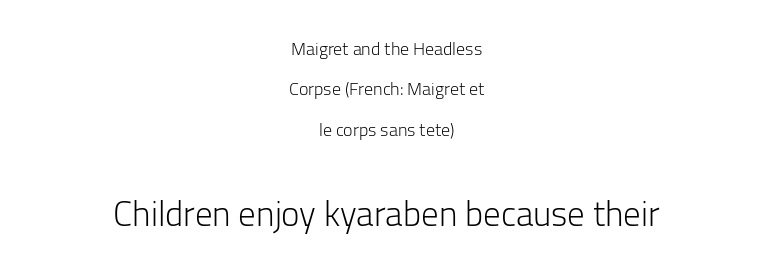
The passage shown is typeset with a sans-serif family. The baseline area is clear. Top chunk: small. Bottom chunk: large. Students, observe: this is what heavily led, spacious text looks like. Where is the straight margin? There isn't one; the lines are centered.
